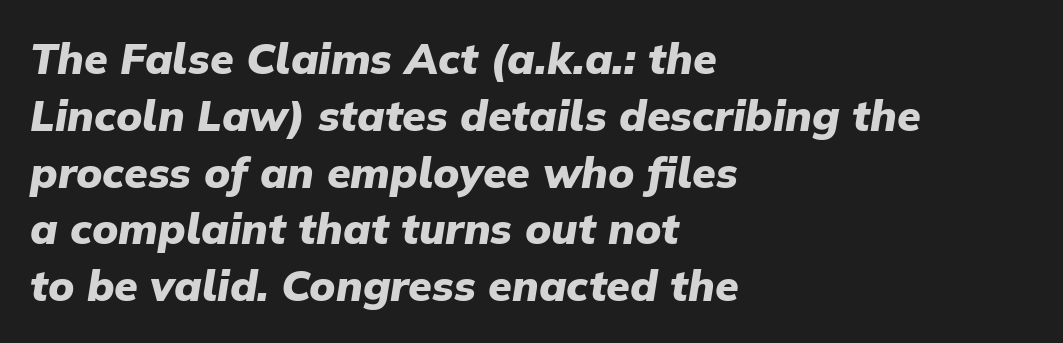
The image shows 43 px heavy type, italic (leaning right); set left-aligned, normal line spacing (1.32x), normal letter spacing, not underlined; low stroke contrast and a medium x-height.
